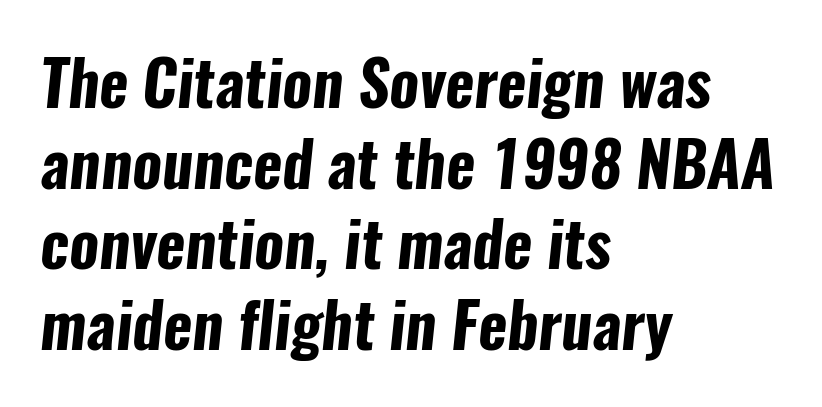
{"serif": "no", "bold": "yes", "weight": "bold", "width": "condensed", "stroke_contrast": "low", "x_height": "medium", "monospaced": "no", "underline": "no", "align": "left", "line_spacing": "normal", "line_spacing_ratio": 1.3, "letter_spacing": "normal", "letter_spacing_em": 0.0, "glyph_px": 62}
